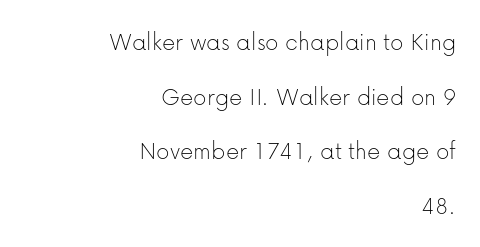
{"italic": "no", "bold": "no", "underline": "no", "align": "right", "line_spacing": "loose", "line_spacing_ratio": 2.1, "letter_spacing": "normal", "letter_spacing_em": 0.0, "glyph_px": 26}
